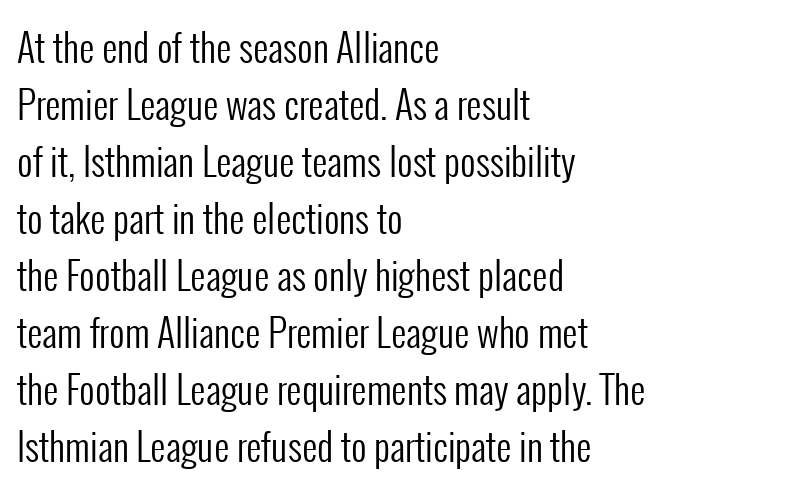
The image shows 38 px regular-weight, condensed sans-serif type, upright; set left-aligned, normal line spacing (1.5x), normal letter spacing, not underlined; low stroke contrast and a medium x-height.
